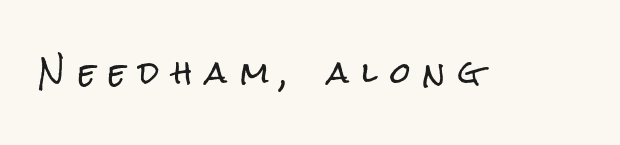
Q: Is the text italic (slanted)? A: No, it is upright.
Q: Is the typeface a serif or a sans-serif typeface? A: Sans-serif.
Q: Is the text underlined? A: No.
Q: Is the spacing between letters normal or unusually wide? A: Unusually wide.
Q: Width (condensed, normal, or wide)? A: Condensed.
Q: Stroke contrast? A: Low.
Q: x-height? A: Medium.
Q: Monospaced? A: No.
